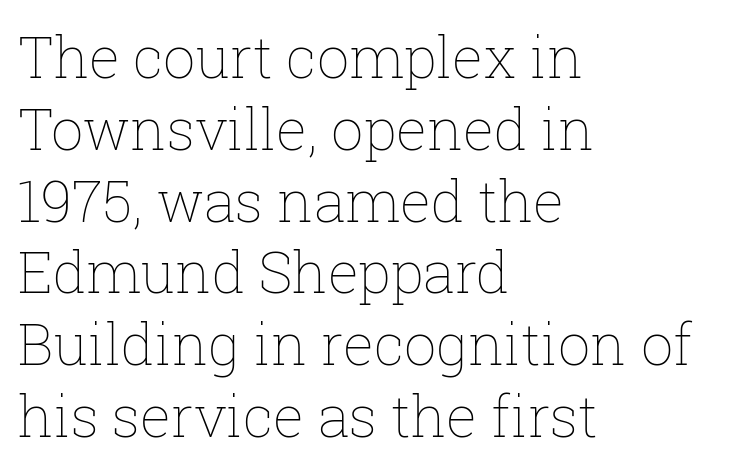
{"italic": "no", "bold": "no", "weight": "thin", "width": "normal", "stroke_contrast": "low", "x_height": "medium", "monospaced": "no", "underline": "no", "align": "left", "line_spacing": "normal", "line_spacing_ratio": 1.26, "letter_spacing": "normal", "letter_spacing_em": 0.0, "glyph_px": 57}
